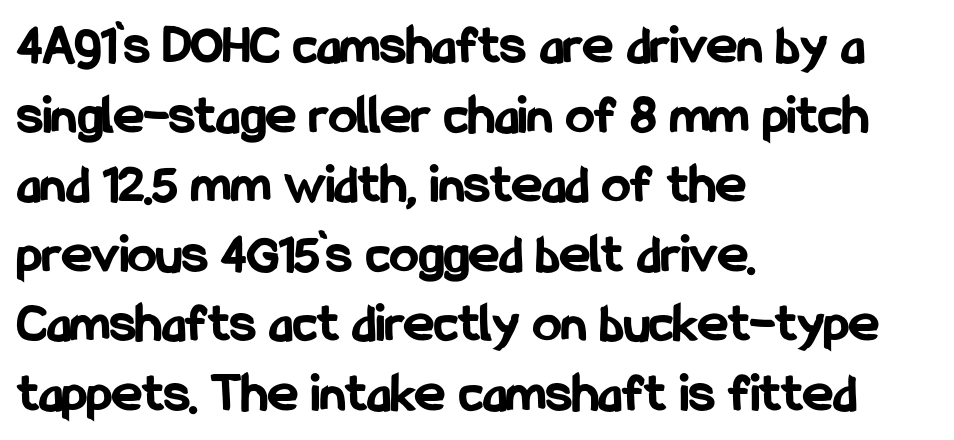
Q: Is the text bold? A: Yes.
Q: Is the text italic (slanted)? A: No, it is upright.
Q: Is the typeface a serif or a sans-serif typeface? A: Sans-serif.
Q: Is the text underlined? A: No.
Q: How is the paragraph aligned? A: Left-aligned.
Q: Is the spacing between letters normal or unusually wide? A: Normal.
Q: Width (condensed, normal, or wide)? A: Condensed.
Q: Stroke contrast? A: Low.
Q: x-height? A: Medium.
Q: Monospaced? A: No.
